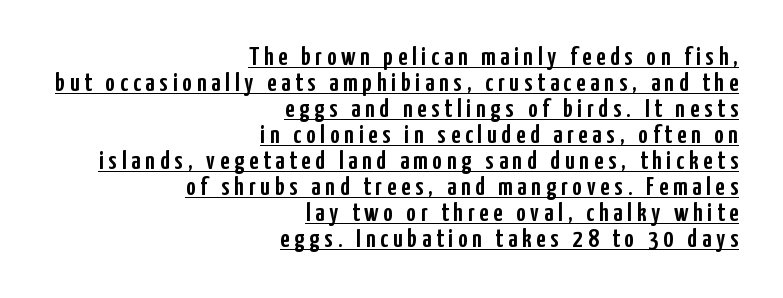
Vertical strokes here are truly vertical. The rag falls on the left side of this text block. Does the leading feel generous? Not at all — it's pinched. Is there an underline? Yes — a line sits under the letters.
